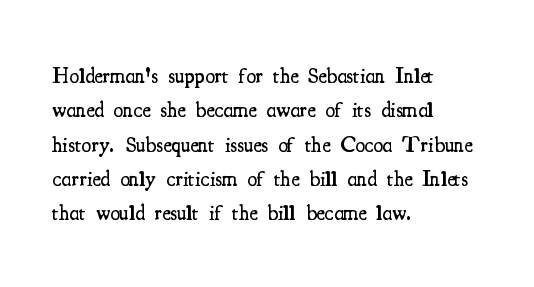
{"italic": "no", "bold": "semi", "underline": "no", "align": "left", "line_spacing": "normal", "line_spacing_ratio": 1.56, "letter_spacing": "normal", "letter_spacing_em": 0.0, "glyph_px": 22}
